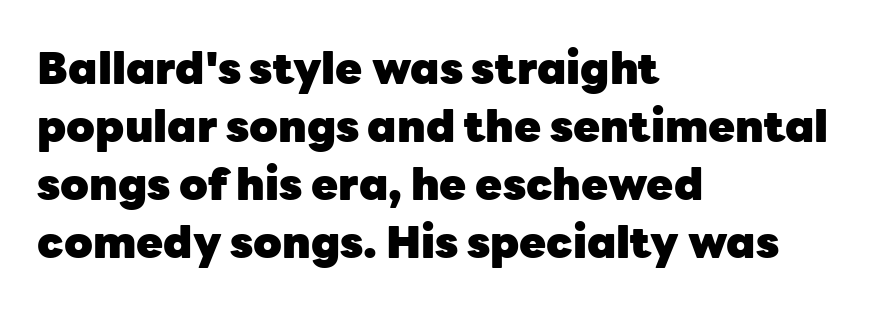
{"serif": "no", "italic": "no", "bold": "yes", "weight": "heavy", "width": "normal", "stroke_contrast": "low", "x_height": "medium", "monospaced": "no", "underline": "no", "align": "left", "line_spacing": "normal", "line_spacing_ratio": 1.32, "letter_spacing": "normal", "letter_spacing_em": 0.0, "glyph_px": 44}
